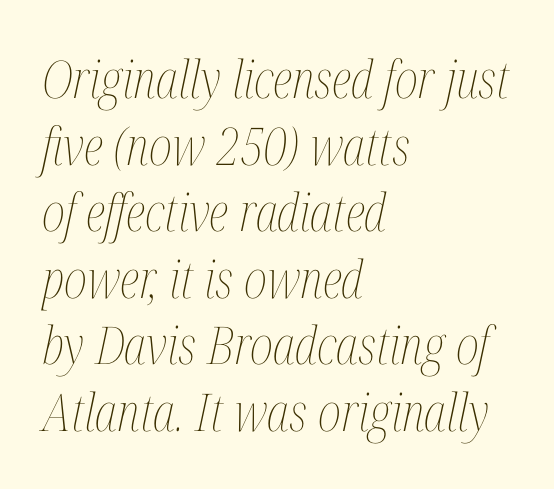
Q: Is the text bold? A: No.
Q: Is the text italic (slanted)? A: Yes, it leans right by about 12 degrees.
Q: Is the text underlined? A: No.
Q: How is the paragraph aligned? A: Left-aligned.
Q: Is the spacing between letters normal or unusually wide? A: Normal.
Q: Is the spacing between lines tight, normal or loose? A: Normal.
Q: Width (condensed, normal, or wide)? A: Condensed.
Q: Stroke contrast? A: Medium.
Q: x-height? A: Medium.
Q: Monospaced? A: No.
